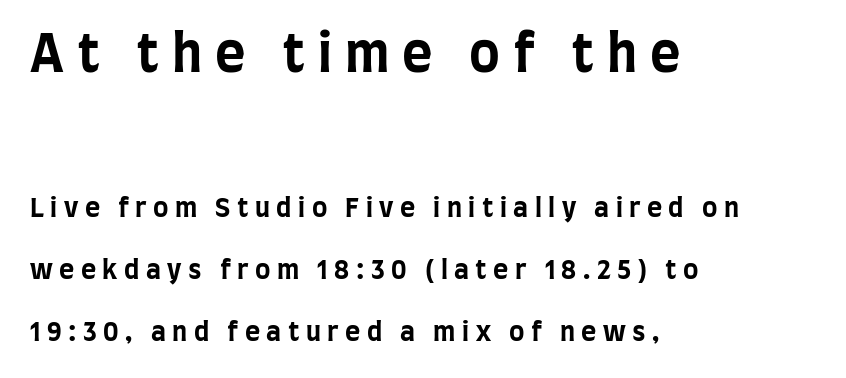
The image shows 52 px bold, condensed sans-serif type, upright; set left-aligned, loose line spacing (2.39x), unusually wide letter spacing (+0.25 em), not underlined; the first (top) block is 2.0x larger; low stroke contrast and a large x-height.
